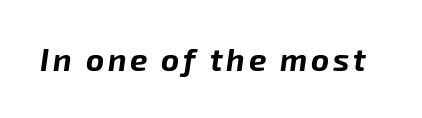
In terms of posture, this sample is oblique. The characters look thick and weighty, a clear bold. This sample has the flowing, uneven cadence of proportional lettering. Lines of text with bare space underneath.
